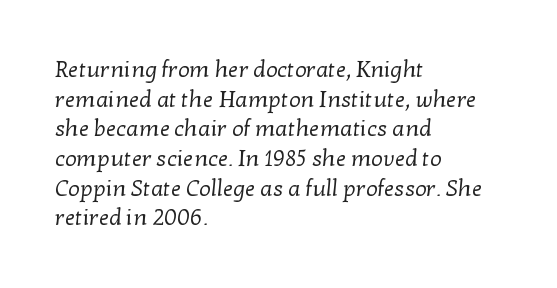
The image shows 23 px text type; set left-aligned, normal line spacing (1.29x), normal letter spacing, not underlined.
